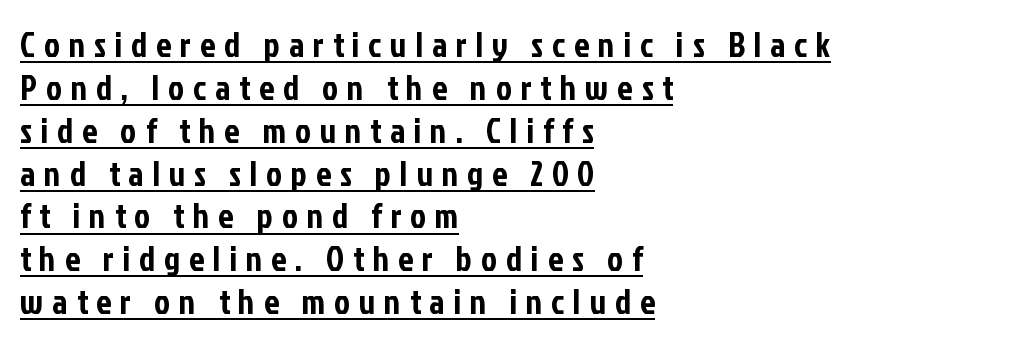
The image shows 34 px condensed sans-serif type, upright; set left-aligned, normal line spacing (1.26x), unusually wide letter spacing (+0.26 em), underlined; low stroke contrast and a medium x-height.
